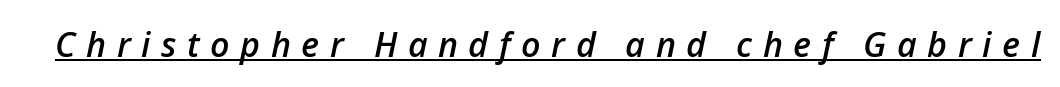
{"italic": "yes", "lean": "right", "slant_degrees": 12, "bold": "semi", "weight": "semibold", "width": "normal", "stroke_contrast": "low", "x_height": "medium", "monospaced": "no", "underline": "yes", "letter_spacing": "wide", "letter_spacing_em": 0.31, "glyph_px": 34}
